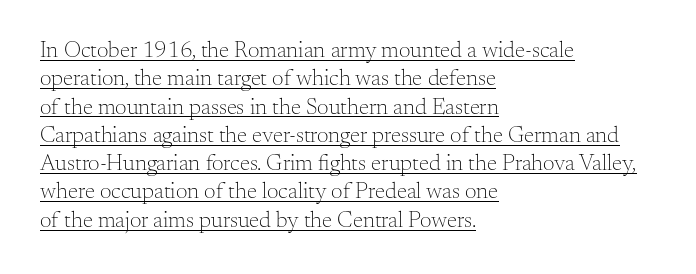
Q: Is the text bold? A: No.
Q: Is the text italic (slanted)? A: No, it is upright.
Q: Is the text underlined? A: Yes.
Q: How is the paragraph aligned? A: Left-aligned.
Q: Is the spacing between letters normal or unusually wide? A: Normal.
